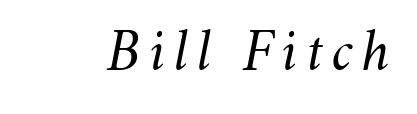
Letters rest on an invisible, unmarked baseline. Do the characters align in a grid? No, the font is proportional. The lettering tilts uniformly, giving the passage an italic look. These glyphs show unthickened strokes, regular width or finer.
